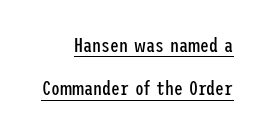
The image shows 20 px text type, upright; set right-aligned, loose line spacing (2.17x), normal letter spacing, underlined.
